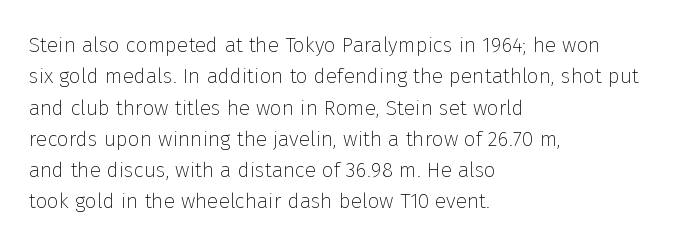
Q: Is the text bold? A: No.
Q: Is the text italic (slanted)? A: No, it is upright.
Q: Is the text underlined? A: No.
Q: How is the paragraph aligned? A: Left-aligned.
Q: Is the spacing between letters normal or unusually wide? A: Normal.
Q: Is the spacing between lines tight, normal or loose? A: Normal.
